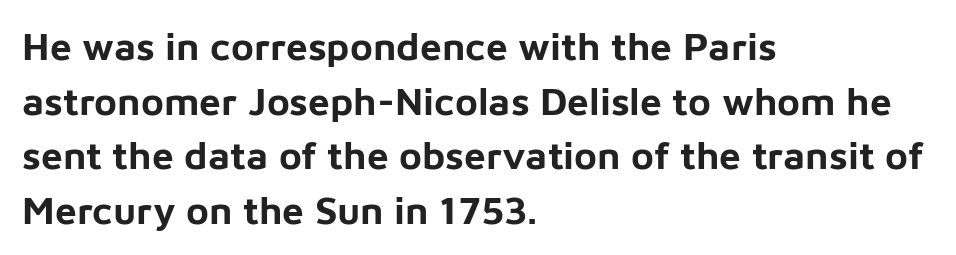
{"serif": "no", "italic": "no", "bold": "yes", "weight": "bold", "width": "normal", "stroke_contrast": "low", "x_height": "medium", "monospaced": "no", "underline": "no", "align": "left", "line_spacing": "normal", "line_spacing_ratio": 1.4, "letter_spacing": "normal", "letter_spacing_em": 0.0, "glyph_px": 39}
